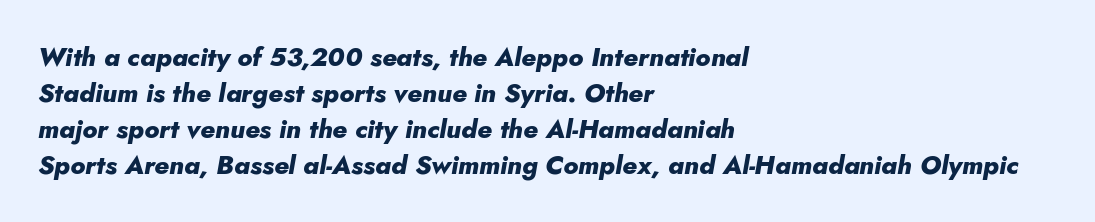
The image shows 26 px bold type, italic (leaning right); set left-aligned, normal line spacing (1.38x), normal letter spacing, not underlined.
